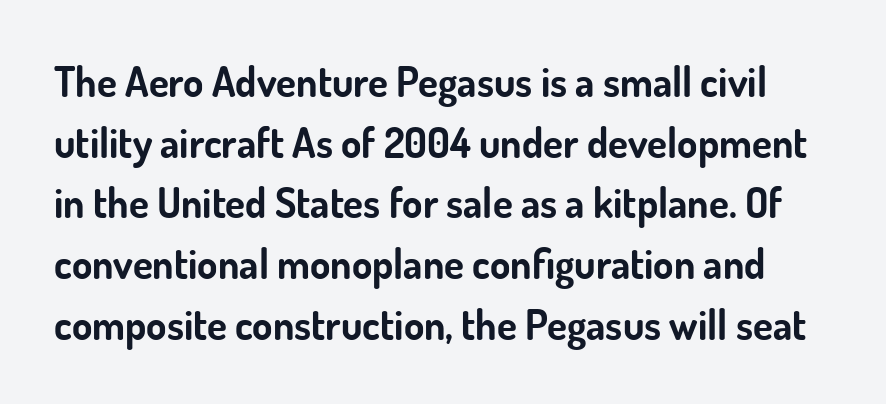
The image shows 41 px bold sans-serif type, upright; set normal line spacing (1.48x), normal letter spacing, not underlined; low stroke contrast and a small x-height.
